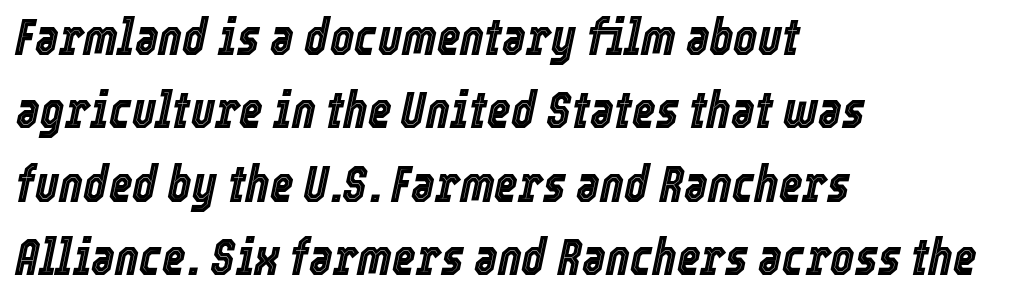
Q: Is the text italic (slanted)? A: Yes, it leans right by about 12 degrees.
Q: Is the text underlined? A: No.
Q: How is the paragraph aligned? A: Left-aligned.
Q: Is the spacing between letters normal or unusually wide? A: Normal.
Q: Is the spacing between lines tight, normal or loose? A: Normal.
Q: Width (condensed, normal, or wide)? A: Condensed.
Q: x-height? A: Medium.
Q: Monospaced? A: No.
